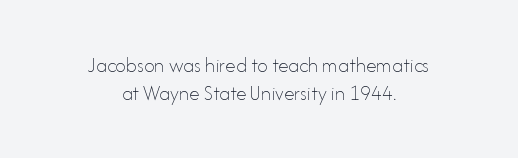
Q: Is the text bold? A: No.
Q: Is the text italic (slanted)? A: No, it is upright.
Q: Is the text underlined? A: No.
Q: How is the paragraph aligned? A: Centered.
Q: Is the spacing between letters normal or unusually wide? A: Normal.
Q: Is the spacing between lines tight, normal or loose? A: Normal.
